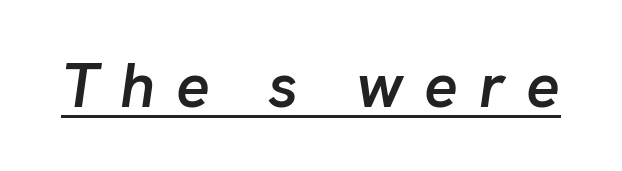
The image shows 63 px semibold type, italic (leaning right); set unusually wide letter spacing (+0.33 em), underlined; low stroke contrast and a medium x-height.
